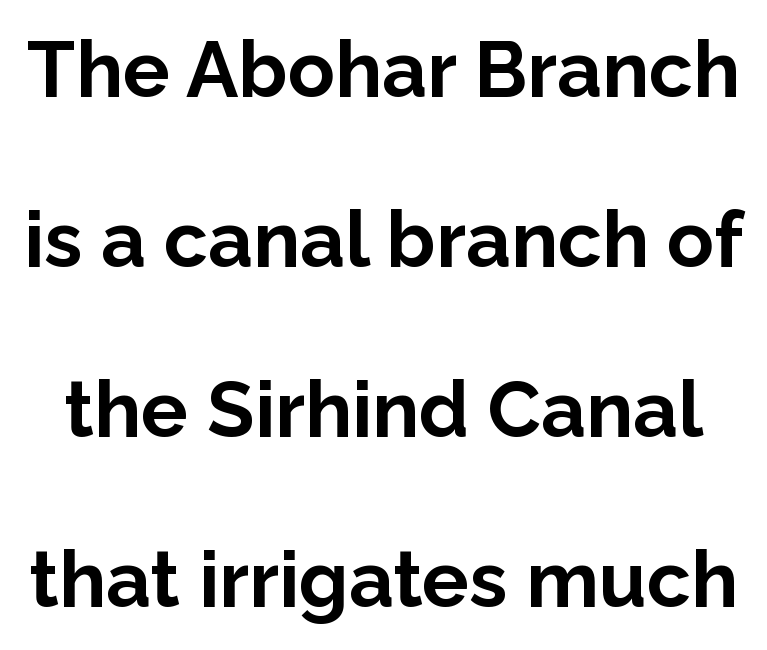
Q: Is the text bold? A: Yes.
Q: Is the text italic (slanted)? A: No, it is upright.
Q: Is the typeface a serif or a sans-serif typeface? A: Sans-serif.
Q: Is the text underlined? A: No.
Q: Is the spacing between letters normal or unusually wide? A: Normal.
Q: Is the spacing between lines tight, normal or loose? A: Loose.
Q: Width (condensed, normal, or wide)? A: Normal.
Q: Stroke contrast? A: Low.
Q: x-height? A: Medium.
Q: Monospaced? A: No.
